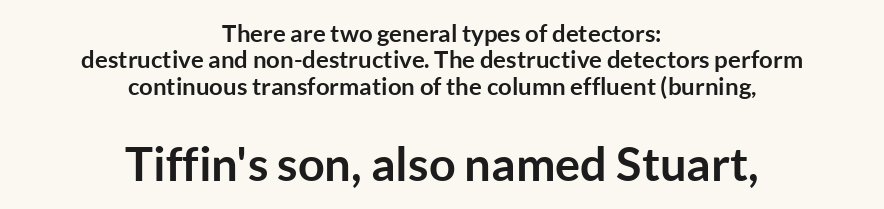
Q: Is the text bold? A: Yes.
Q: Is the text italic (slanted)? A: No, it is upright.
Q: Is the typeface a serif or a sans-serif typeface? A: Sans-serif.
Q: Is the text underlined? A: No.
Q: How is the paragraph aligned? A: Centered.
Q: Is the spacing between letters normal or unusually wide? A: Normal.
Q: Is the spacing between lines tight, normal or loose? A: Tight.
Q: Which block of text is set in a larger size, the first (top) or the second (bottom)? A: The second (bottom) one.
Q: Width (condensed, normal, or wide)? A: Normal.
Q: Stroke contrast? A: Low.
Q: x-height? A: Medium.
Q: Monospaced? A: No.
